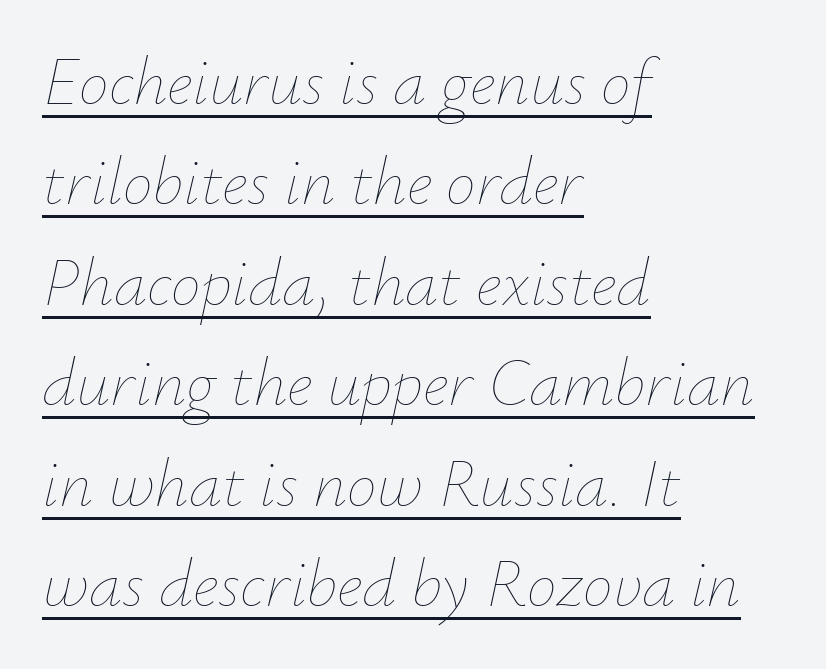
The image shows 67 px thin type, italic (leaning right); set left-aligned, normal line spacing (1.5x), normal letter spacing, underlined; low stroke contrast and a small x-height.
